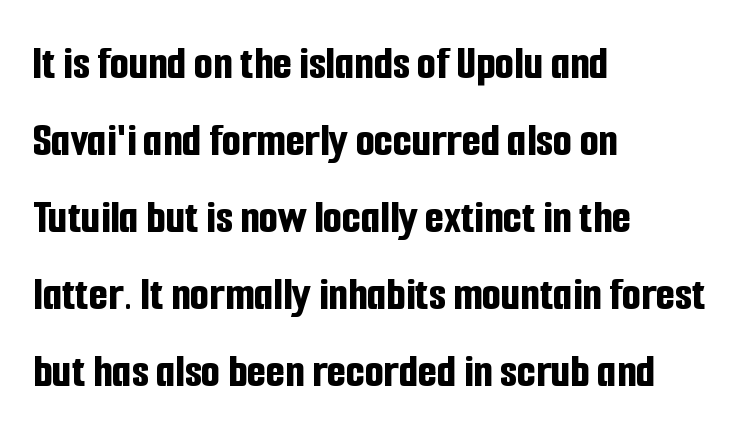
{"serif": "no", "italic": "no", "bold": "yes", "weight": "bold", "width": "condensed", "stroke_contrast": "low", "x_height": "medium", "monospaced": "no", "underline": "no", "align": "left", "line_spacing": "normal", "line_spacing_ratio": 1.57, "letter_spacing": "normal", "letter_spacing_em": 0.0, "glyph_px": 49}
